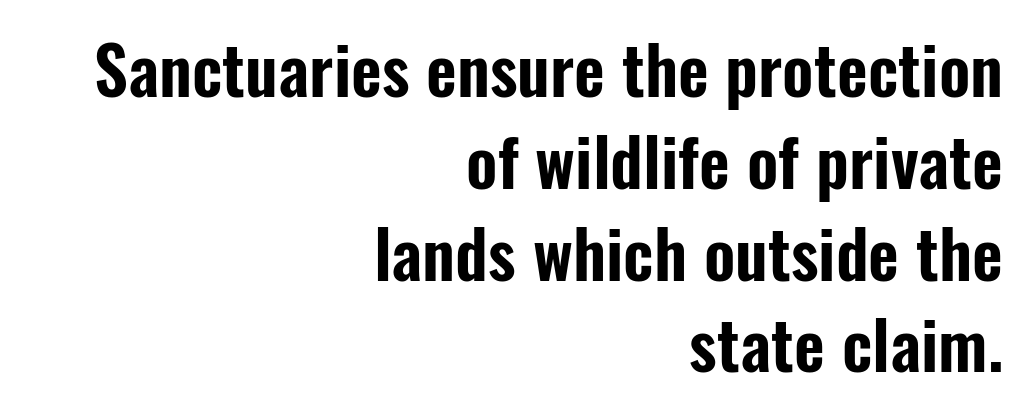
The image shows 67 px condensed sans-serif type, upright; set right-aligned, normal line spacing (1.37x), normal letter spacing, not underlined; low stroke contrast and a medium x-height.
